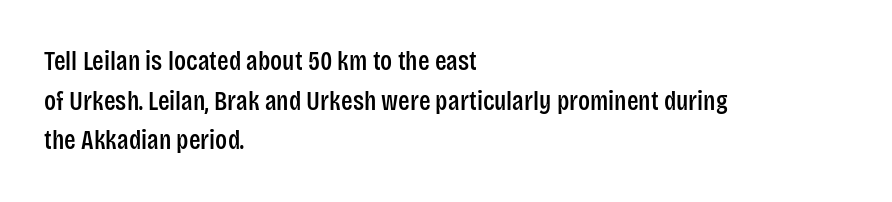
{"italic": "no", "underline": "no", "align": "left", "line_spacing": "normal", "line_spacing_ratio": 1.47, "letter_spacing": "normal", "letter_spacing_em": 0.0, "glyph_px": 27}
